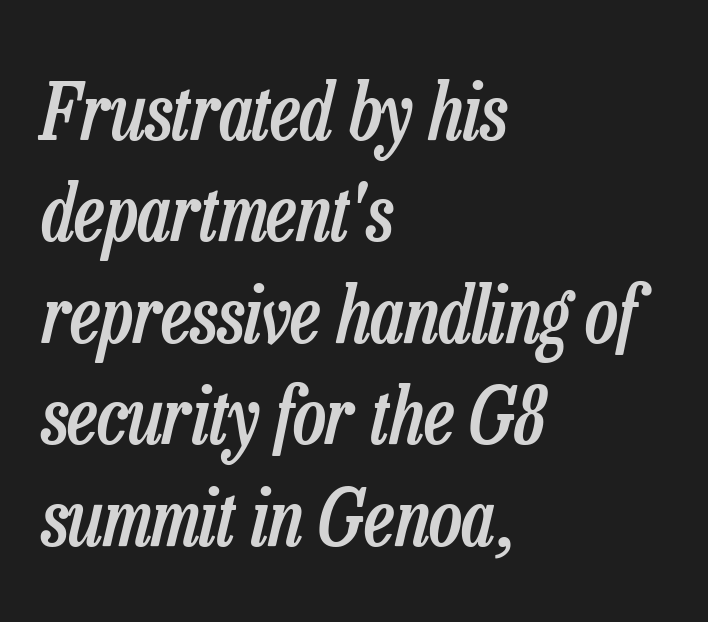
The image shows 78 px semibold, condensed type, italic (leaning right); set left-aligned, normal line spacing (1.3x), normal letter spacing, not underlined; low stroke contrast and a medium x-height.
